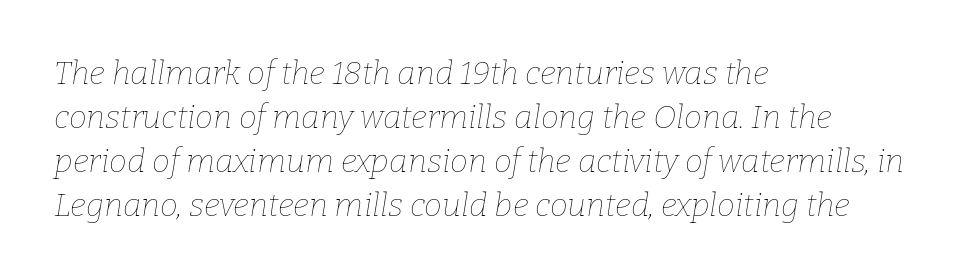
The image shows 32 px thin type, italic (leaning right); set left-aligned, normal line spacing (1.37x), normal letter spacing, not underlined; low stroke contrast and a medium x-height.
